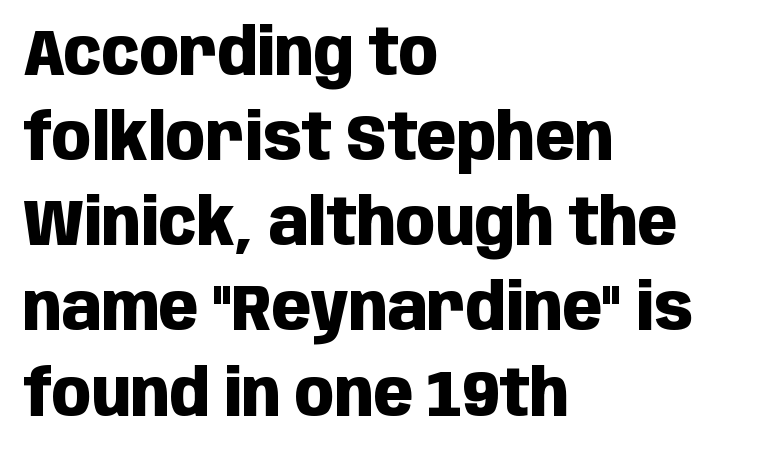
A sans-serif font was chosen for this passage. Whoever set this chose a conventional vertical rhythm. Here the glyphs are tracked normally, forming tight word shapes. Unmarked baselines from the first word to the last.
